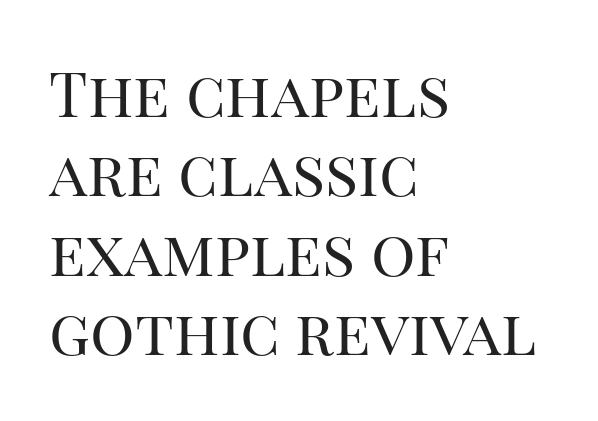
Q: Is the text bold? A: No.
Q: Is the text italic (slanted)? A: No, it is upright.
Q: Is the typeface a serif or a sans-serif typeface? A: Serif.
Q: Is the text underlined? A: No.
Q: How is the paragraph aligned? A: Left-aligned.
Q: Is the spacing between letters normal or unusually wide? A: Normal.
Q: Is the spacing between lines tight, normal or loose? A: Normal.
Q: Width (condensed, normal, or wide)? A: Normal.
Q: Stroke contrast? A: High.
Q: x-height? A: Large.
Q: Monospaced? A: No.
